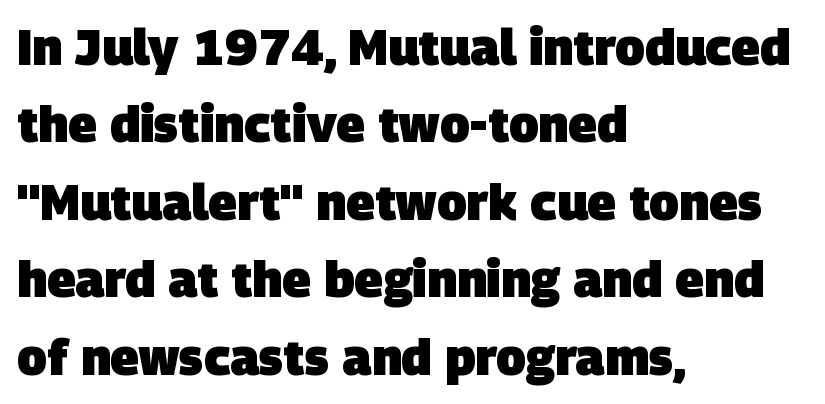
{"serif": "no", "bold": "yes", "weight": "heavy", "width": "normal", "stroke_contrast": "low", "x_height": "large", "monospaced": "no", "underline": "no", "align": "left", "line_spacing": "normal", "line_spacing_ratio": 1.58, "letter_spacing": "normal", "letter_spacing_em": 0.0, "glyph_px": 49}
